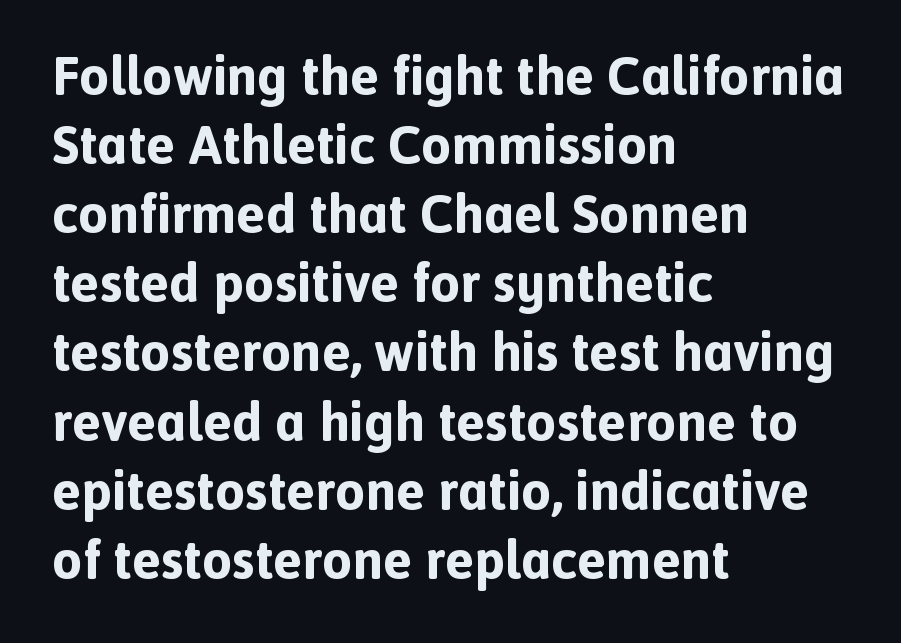
Q: Is the text bold? A: Yes.
Q: Is the text italic (slanted)? A: No, it is upright.
Q: Is the typeface a serif or a sans-serif typeface? A: Sans-serif.
Q: Is the text underlined? A: No.
Q: How is the paragraph aligned? A: Left-aligned.
Q: Is the spacing between letters normal or unusually wide? A: Normal.
Q: Is the spacing between lines tight, normal or loose? A: Normal.
Q: Width (condensed, normal, or wide)? A: Normal.
Q: x-height? A: Medium.
Q: Monospaced? A: No.
